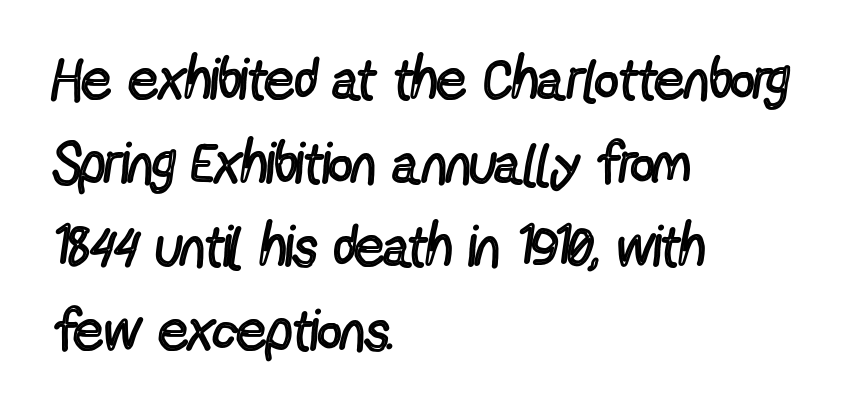
Q: Is the text bold? A: No.
Q: Is the typeface a serif or a sans-serif typeface? A: Sans-serif.
Q: Is the text underlined? A: No.
Q: How is the paragraph aligned? A: Left-aligned.
Q: Is the spacing between letters normal or unusually wide? A: Normal.
Q: Is the spacing between lines tight, normal or loose? A: Normal.
Q: Width (condensed, normal, or wide)? A: Condensed.
Q: x-height? A: Medium.
Q: Monospaced? A: No.
